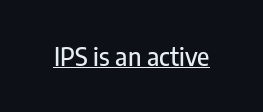
Q: Is the text italic (slanted)? A: No, it is upright.
Q: Is the text underlined? A: Yes.
Q: Is the spacing between letters normal or unusually wide? A: Normal.
